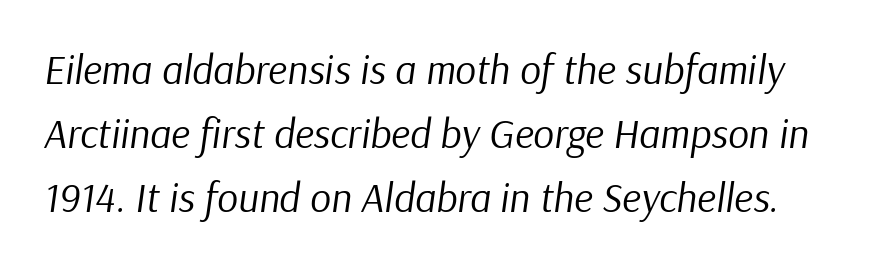
This sample uses an oblique cut, with every glyph tilted off the vertical. The baseline area is clear. Rows of type keep a routine distance in the vertical direction. This is not heavy type; no bold has been used.
